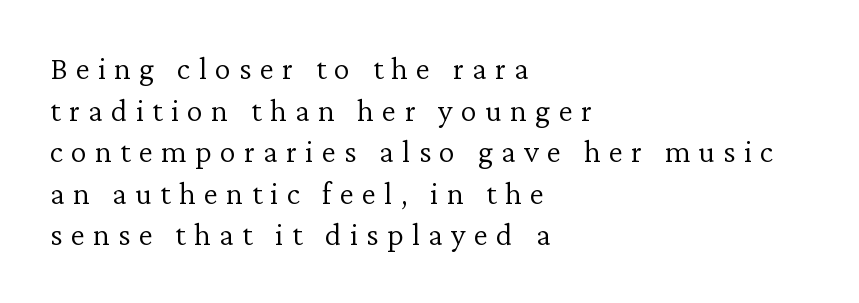
If you drew a ruler down the left edge, every line would touch it. The rendering shows small feet on the letterforms — a serif design. The letters advance in unequal steps, a hallmark of proportional type. Line spacing here is normal. Letters rest on an invisible, unmarked baseline.
